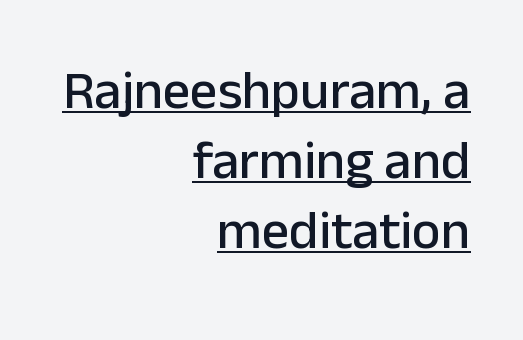
{"serif": "no", "italic": "no", "width": "normal", "stroke_contrast": "low", "x_height": "medium", "monospaced": "no", "underline": "yes", "align": "right", "line_spacing": "normal", "line_spacing_ratio": 1.3, "letter_spacing": "normal", "letter_spacing_em": 0.0, "glyph_px": 54}
